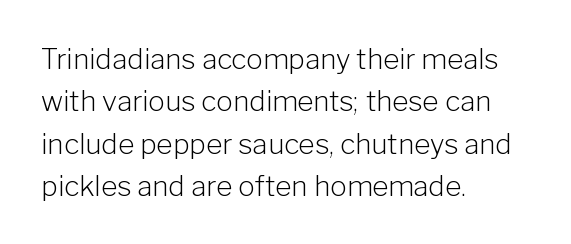
The image shows 28 px light sans-serif type, upright; set left-aligned, normal line spacing (1.51x), normal letter spacing, not underlined; low stroke contrast and a medium x-height.
